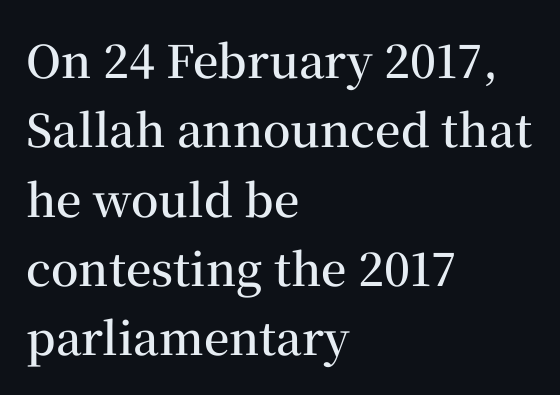
The image shows 45 px semibold serif type, upright; set left-aligned, normal line spacing (1.54x), normal letter spacing, not underlined; medium stroke contrast and a medium x-height.
